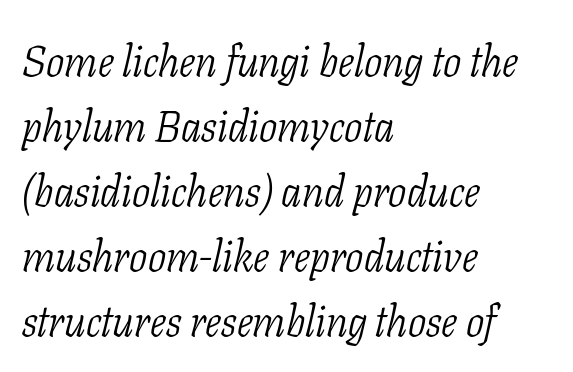
{"serif": "yes", "italic": "yes", "lean": "right", "slant_degrees": 11, "bold": "no", "weight": "light", "width": "condensed", "stroke_contrast": "low", "x_height": "medium", "monospaced": "no", "underline": "no", "align": "left", "line_spacing": "normal", "line_spacing_ratio": 1.51, "letter_spacing": "normal", "letter_spacing_em": 0.0, "glyph_px": 43}
